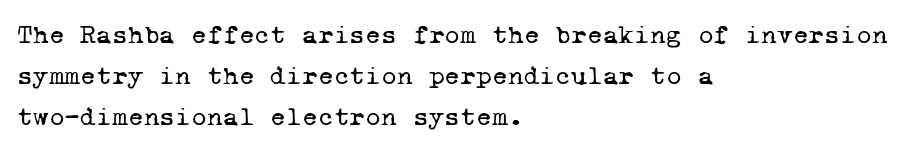
The image shows 27 px text type; set left-aligned, normal line spacing (1.51x), normal letter spacing, not underlined.
